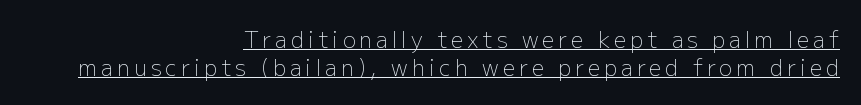
Q: Is the text bold? A: No.
Q: Is the text italic (slanted)? A: No, it is upright.
Q: Is the text underlined? A: Yes.
Q: How is the paragraph aligned? A: Right-aligned.
Q: Is the spacing between lines tight, normal or loose? A: Normal.
